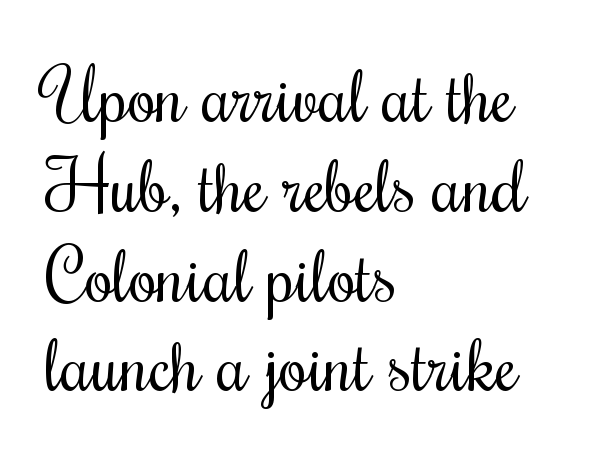
The image shows 73 px regular-weight, condensed type; set left-aligned, line spacing 1.23x, normal letter spacing, not underlined; medium stroke contrast and a small x-height.
